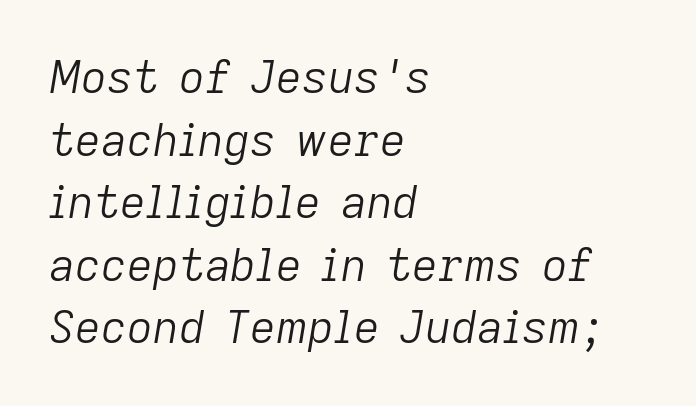
The image shows 45 px light type, italic (leaning right); set left-aligned, normal line spacing (1.39x), normal letter spacing, not underlined; low stroke contrast and a medium x-height.
